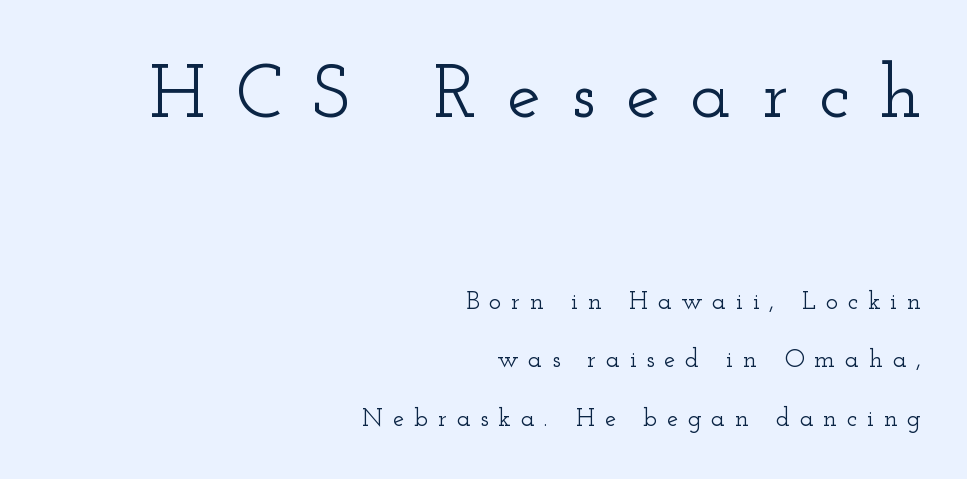
Looks like regular typesetting: each glyph gets only the width it needs. When letters stand straight like this, we call the style roman or upright. The face used here appears at its bigger size in the upper chunk. These lines are composed in type with serifs. The specimen omits any rule beneath the text block's lines.
